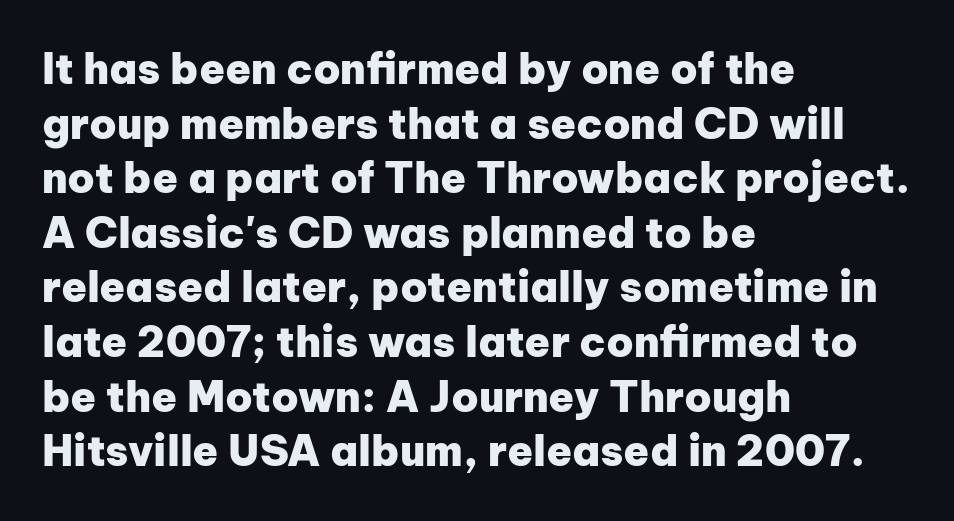
The image shows 42 px heavy sans-serif type, upright; set left-aligned, normal line spacing (1.3x), normal letter spacing, not underlined; low stroke contrast and a medium x-height.
